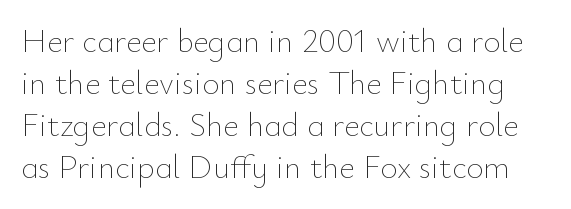
Counters stay open thanks to moderate or lighter strokes. Interline gaps are of average width in this sample. Proportional: the letters do not fall into vertical columns. Do the letters lean? They stand straight.
